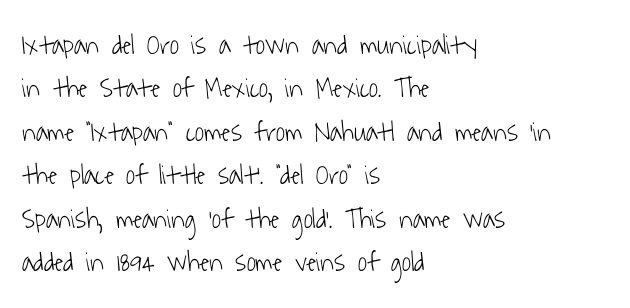
The face used here is rendered with its standard letterfit. You could not count columns in this text — the font is proportionally spaced. A typesetter would label this face a sans. Letters have the restrained weight of plain body copy at most. Visually the block forms a straight wall on the left and a jagged coastline on the right. Each new line begins a customary step beneath the previous one.
